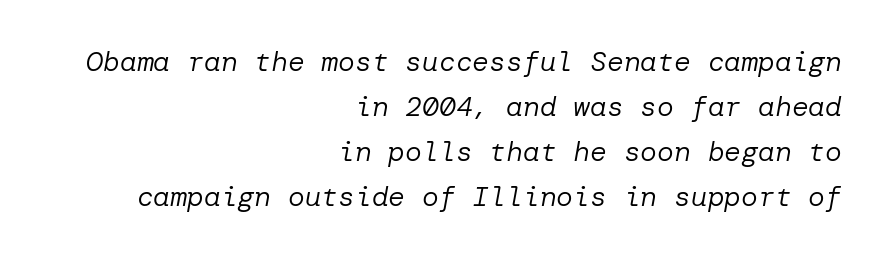
Stroke thickness stays within the range of a standard reading face or lighter. The rendering applies a slant to the glyphs. Lines of text with bare space underneath. The rendering uses a moderate line-height, typical for paragraphs.
